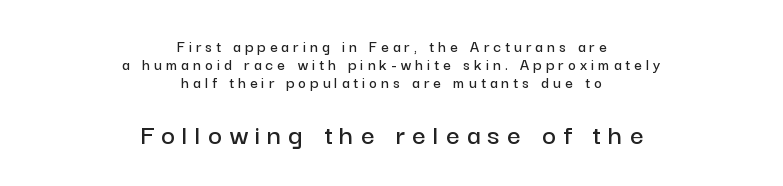
{"serif": "no", "italic": "no", "width": "normal", "stroke_contrast": "low", "x_height": "medium", "monospaced": "no", "underline": "no", "align": "center", "line_spacing": "tight", "line_spacing_ratio": 1.07, "letter_spacing": "wide", "letter_spacing_em": 0.24, "larger_block": "second", "size_ratio": 1.76, "glyph_px": 30}
